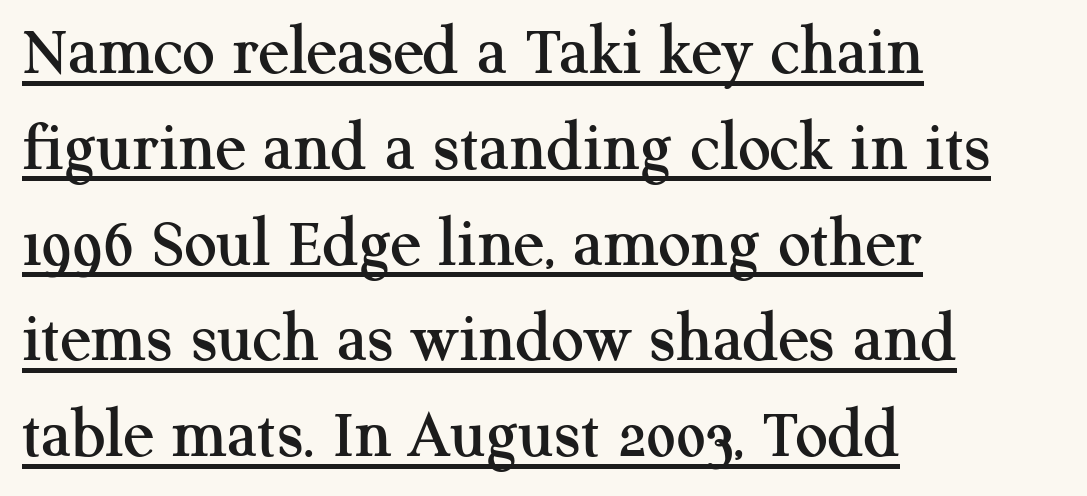
The image shows 72 px serif type, upright; set left-aligned, normal line spacing (1.33x), normal letter spacing, underlined; medium stroke contrast and a medium x-height.
